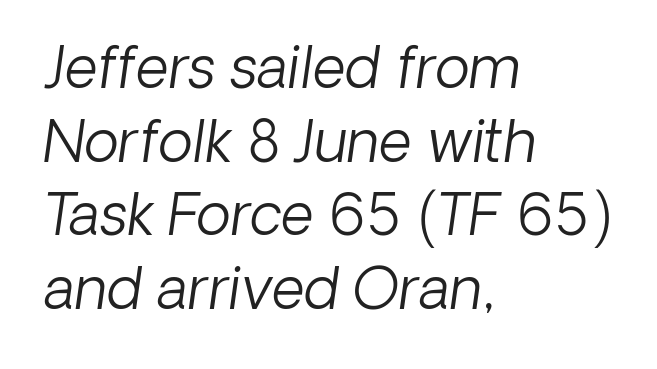
{"italic": "yes", "lean": "right", "slant_degrees": 8, "bold": "no", "weight": "light", "width": "normal", "stroke_contrast": "low", "x_height": "medium", "monospaced": "no", "underline": "no", "align": "left", "line_spacing": "normal", "line_spacing_ratio": 1.29, "letter_spacing": "normal", "letter_spacing_em": 0.0, "glyph_px": 57}
